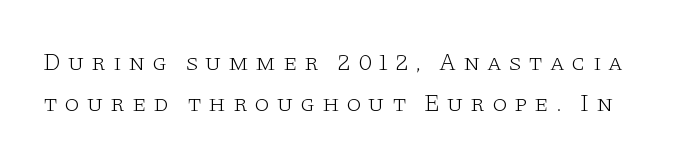
{"italic": "no", "bold": "no", "underline": "no", "line_spacing": "normal", "line_spacing_ratio": 1.7, "letter_spacing": "wide", "letter_spacing_em": 0.29, "glyph_px": 24}
